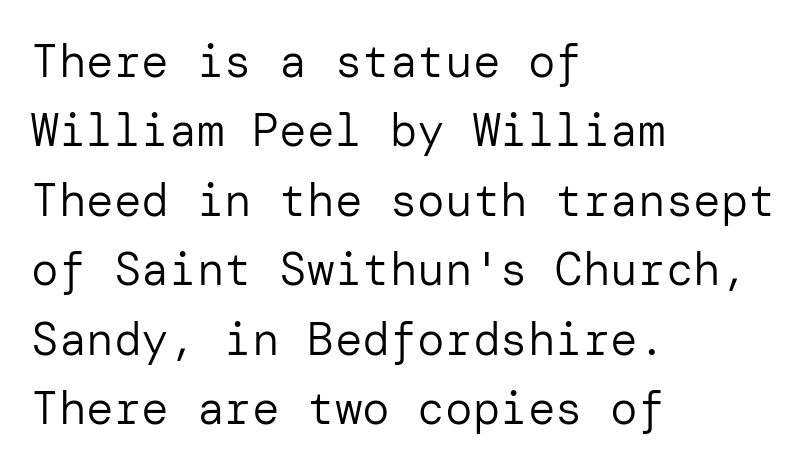
Q: Is the text bold? A: No.
Q: Is the text italic (slanted)? A: No, it is upright.
Q: Is the typeface a serif or a sans-serif typeface? A: Sans-serif.
Q: Is the text underlined? A: No.
Q: How is the paragraph aligned? A: Left-aligned.
Q: Is the spacing between letters normal or unusually wide? A: Normal.
Q: Is the spacing between lines tight, normal or loose? A: Normal.
Q: Width (condensed, normal, or wide)? A: Normal.
Q: Stroke contrast? A: Low.
Q: x-height? A: Medium.
